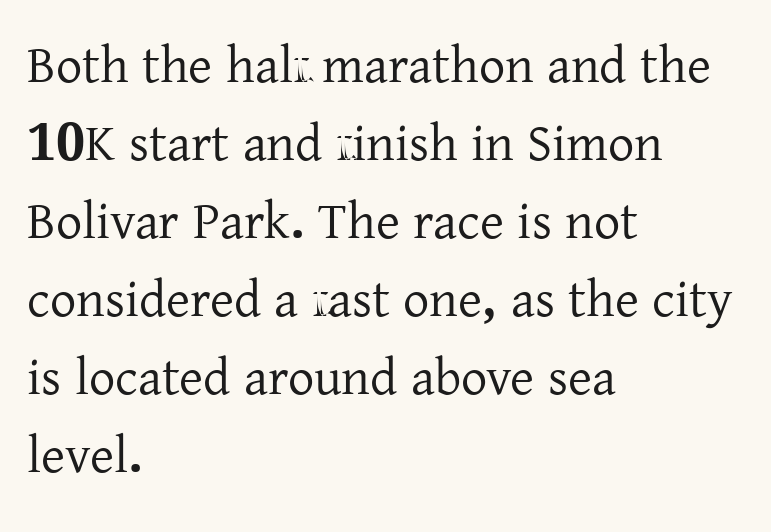
The image shows 52 px serif type, upright; set left-aligned, normal line spacing (1.5x), normal letter spacing, not underlined; low stroke contrast and a medium x-height.
